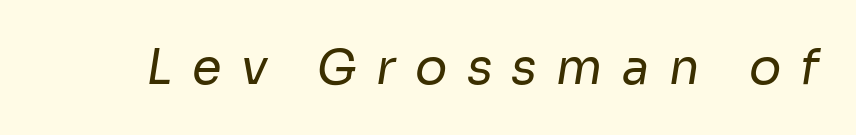
Q: Is the text bold? A: No.
Q: Is the typeface a serif or a sans-serif typeface? A: Sans-serif.
Q: Is the text underlined? A: No.
Q: Is the spacing between letters normal or unusually wide? A: Unusually wide.
Q: Width (condensed, normal, or wide)? A: Normal.
Q: Stroke contrast? A: Low.
Q: x-height? A: Medium.
Q: Monospaced? A: No.
